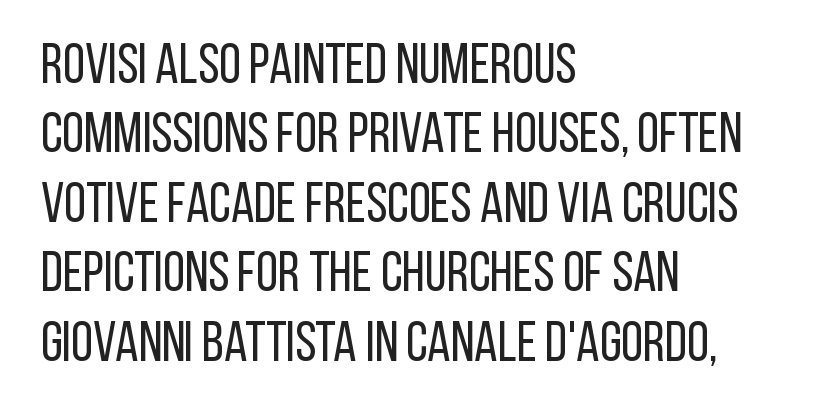
{"serif": "no", "italic": "no", "bold": "no", "weight": "regular", "width": "condensed", "stroke_contrast": "low", "x_height": "large", "monospaced": "no", "underline": "no", "align": "left", "line_spacing_ratio": 1.24, "letter_spacing": "normal", "letter_spacing_em": 0.0, "glyph_px": 56}
